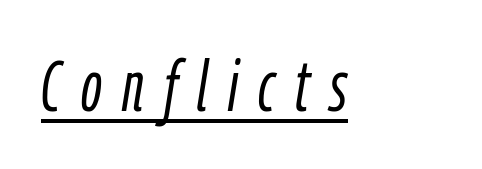
{"italic": "yes", "lean": "right", "slant_degrees": 9, "bold": "no", "weight": "light", "width": "condensed", "stroke_contrast": "low", "x_height": "medium", "monospaced": "no", "underline": "yes", "letter_spacing": "wide", "letter_spacing_em": 0.28, "glyph_px": 72}
